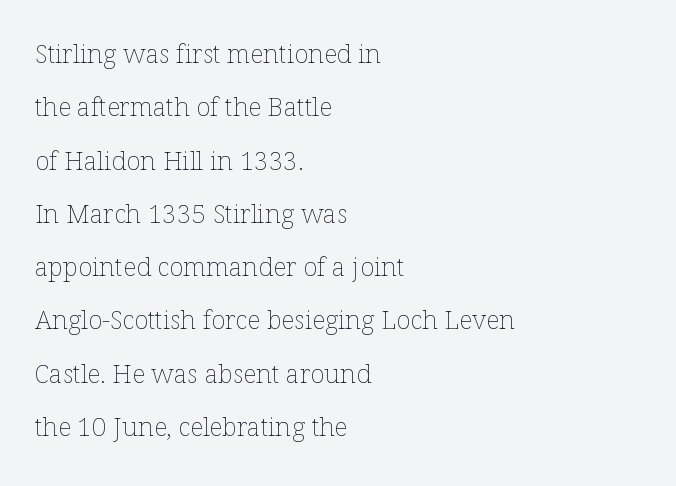
Q: Is the text bold? A: No.
Q: Is the text italic (slanted)? A: No, it is upright.
Q: Is the text underlined? A: No.
Q: How is the paragraph aligned? A: Left-aligned.
Q: Is the spacing between letters normal or unusually wide? A: Normal.
Q: Is the spacing between lines tight, normal or loose? A: Loose.
